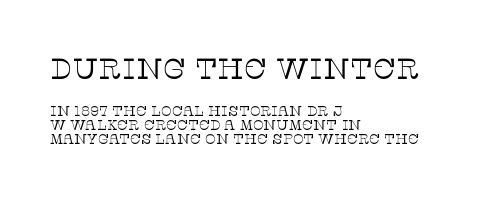
The face used here is rendered with its standard letterfit. Only glyphs here, with clear space below each row. In this sample the first text group is rendered at the bigger scale. Students, observe: this is what under-led, compact text looks like.
